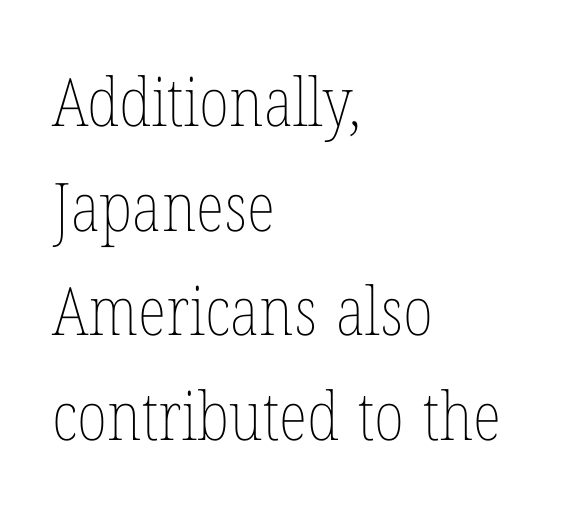
Which margin do the lines hug? The left one — the right edge is uneven. Is there any slant? The stems are plumb. Spacing verdict: proportional, widths tailored to each character. Beneath every word, the page is bare. Horizontal bands of white between lines are of average thickness. Stem width sits at or under what a default text font uses.
